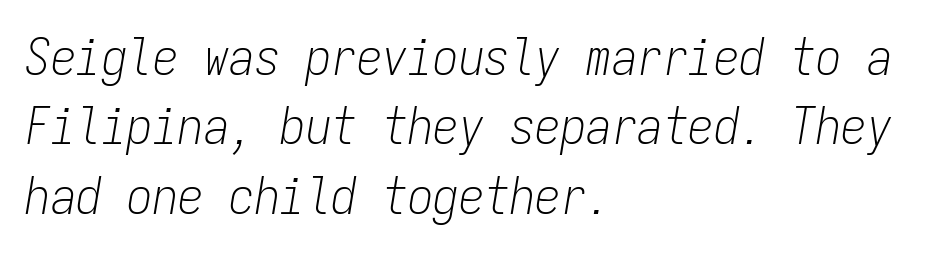
Q: Is the text bold? A: No.
Q: Is the text italic (slanted)? A: Yes, it leans right by about 9 degrees.
Q: Is the text underlined? A: No.
Q: How is the paragraph aligned? A: Left-aligned.
Q: Is the spacing between letters normal or unusually wide? A: Normal.
Q: Is the spacing between lines tight, normal or loose? A: Normal.
Q: Width (condensed, normal, or wide)? A: Condensed.
Q: Stroke contrast? A: Low.
Q: x-height? A: Medium.
Q: Monospaced? A: Yes.
